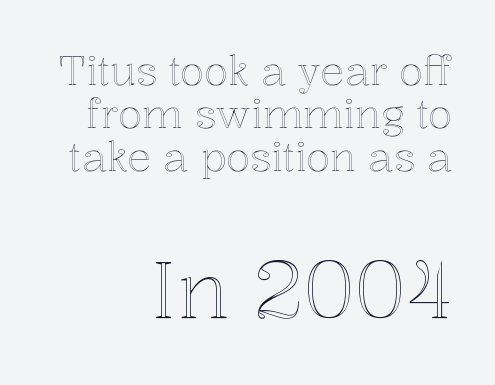
Horizontal alignment here is rightward, an uncommon choice for prose. The gap between lines stays unmarked. Size hierarchy here favors the trailing block over the leading one. Vertical spacing — tight. The axis of the letterforms is exactly vertical.
